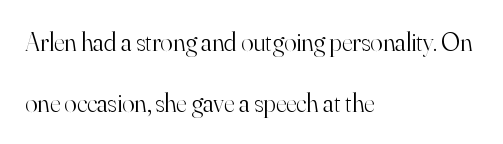
The typesetter chose a ragged-right arrangement here. Beneath every word, the page is bare. Is the stroke heavy? The answer is a plain regular-or-lighter. The letters stand straight up with perfectly vertical stems.
